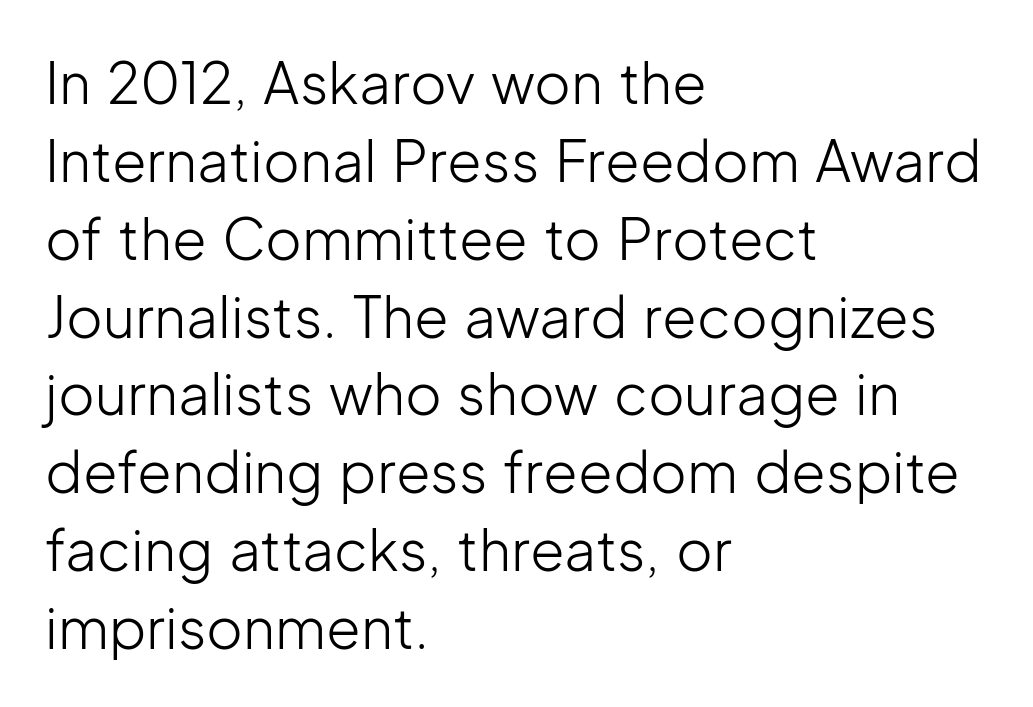
{"serif": "no", "italic": "no", "bold": "no", "weight": "light", "width": "normal", "stroke_contrast": "low", "x_height": "medium", "monospaced": "no", "underline": "no", "align": "left", "line_spacing": "normal", "line_spacing_ratio": 1.39, "letter_spacing": "normal", "letter_spacing_em": 0.0, "glyph_px": 56}
